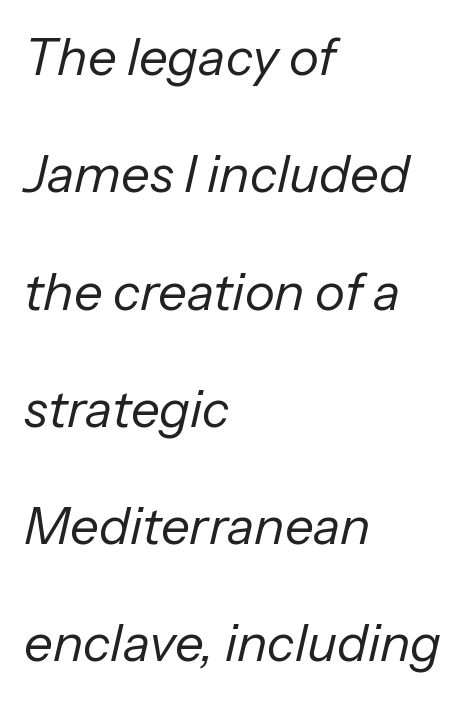
Is this a fixed-width face? No — the glyphs have proportional, varying widths. The typography opts for an oblique posture over an upright one. Has an underline been added? It has not. Each stroke keeps to a modest, everyday thickness or less. In CSS terms this would be text-align: left.
